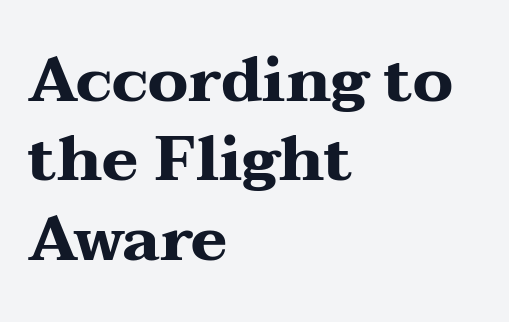
{"serif": "yes", "italic": "no", "bold": "yes", "weight": "heavy", "width": "wide", "stroke_contrast": "medium", "x_height": "medium", "monospaced": "no", "underline": "no", "align": "left", "line_spacing": "normal", "line_spacing_ratio": 1.28, "letter_spacing": "normal", "letter_spacing_em": 0.0, "glyph_px": 62}
